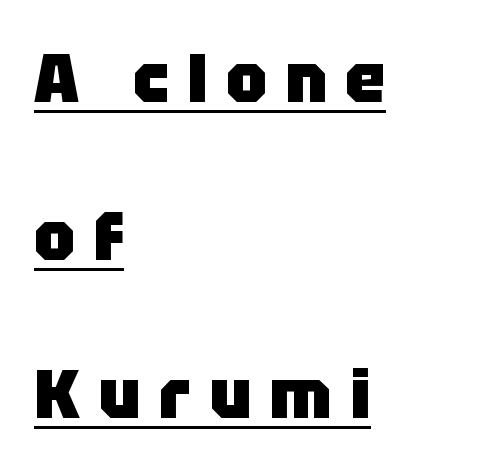
Q: Is the text bold? A: Yes.
Q: Is the text italic (slanted)? A: No, it is upright.
Q: Is the typeface a serif or a sans-serif typeface? A: Sans-serif.
Q: Is the text underlined? A: Yes.
Q: How is the paragraph aligned? A: Left-aligned.
Q: Is the spacing between letters normal or unusually wide? A: Unusually wide.
Q: Is the spacing between lines tight, normal or loose? A: Loose.
Q: Width (condensed, normal, or wide)? A: Normal.
Q: Stroke contrast? A: Low.
Q: x-height? A: Large.
Q: Monospaced? A: No.
